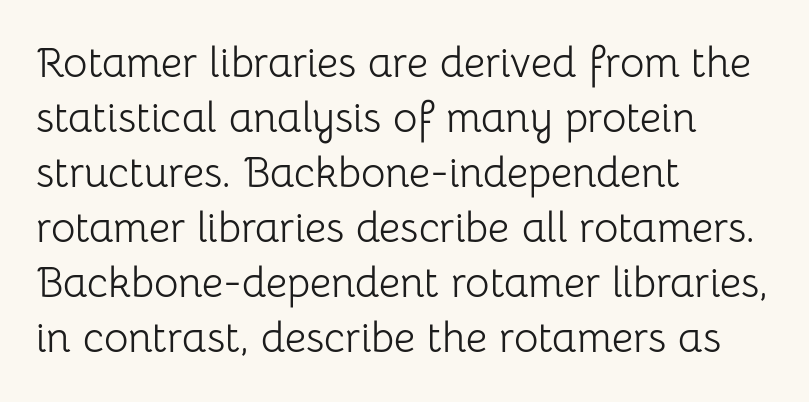
The image shows 42 px light sans-serif type, upright; set left-aligned, normal line spacing (1.31x), normal letter spacing, not underlined; low stroke contrast and a medium x-height.
